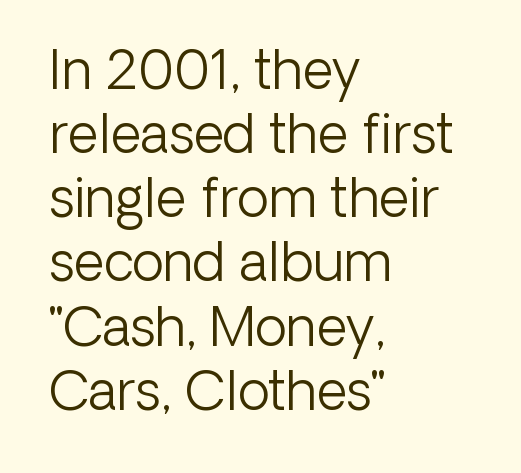
Q: Is the text bold? A: No.
Q: Is the text italic (slanted)? A: No, it is upright.
Q: Is the typeface a serif or a sans-serif typeface? A: Sans-serif.
Q: Is the text underlined? A: No.
Q: How is the paragraph aligned? A: Left-aligned.
Q: Is the spacing between letters normal or unusually wide? A: Normal.
Q: Width (condensed, normal, or wide)? A: Normal.
Q: Stroke contrast? A: Low.
Q: x-height? A: Medium.
Q: Monospaced? A: No.
